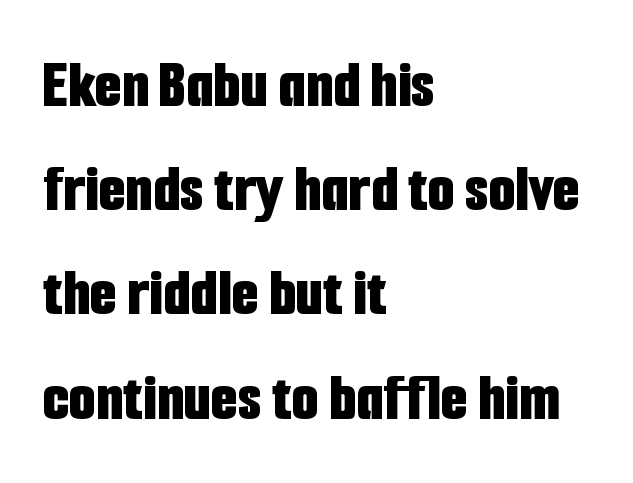
{"serif": "no", "italic": "no", "bold": "yes", "weight": "bold", "width": "condensed", "stroke_contrast": "low", "x_height": "medium", "monospaced": "no", "underline": "no", "align": "left", "line_spacing": "normal", "line_spacing_ratio": 1.51, "letter_spacing": "normal", "letter_spacing_em": 0.0, "glyph_px": 69}
